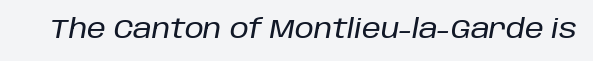
{"italic": "yes", "lean": "right", "slant_degrees": 10, "underline": "no", "letter_spacing": "normal", "letter_spacing_em": 0.0, "glyph_px": 27}
